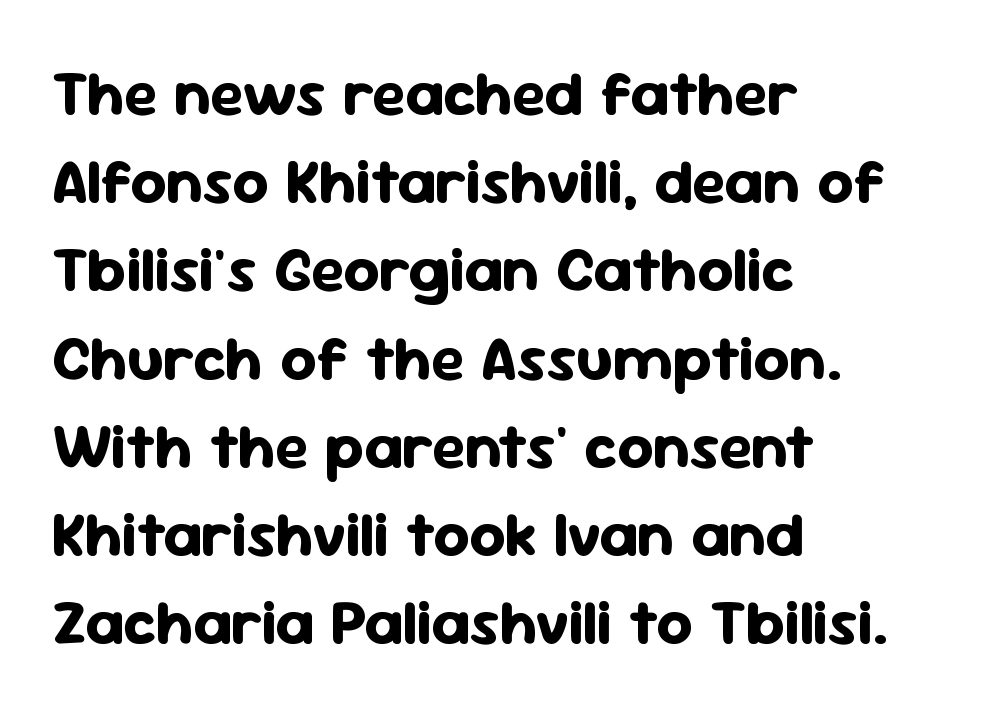
The image shows 63 px bold sans-serif type, upright; set left-aligned, normal line spacing (1.4x), normal letter spacing, not underlined; low stroke contrast and a medium x-height.
